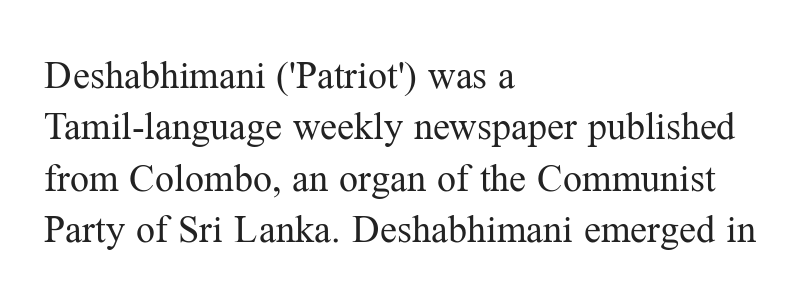
{"serif": "yes", "italic": "no", "bold": "no", "weight": "regular", "width": "normal", "stroke_contrast": "medium", "x_height": "medium", "monospaced": "no", "underline": "no", "align": "left", "line_spacing": "normal", "line_spacing_ratio": 1.35, "letter_spacing": "normal", "letter_spacing_em": 0.0, "glyph_px": 38}
